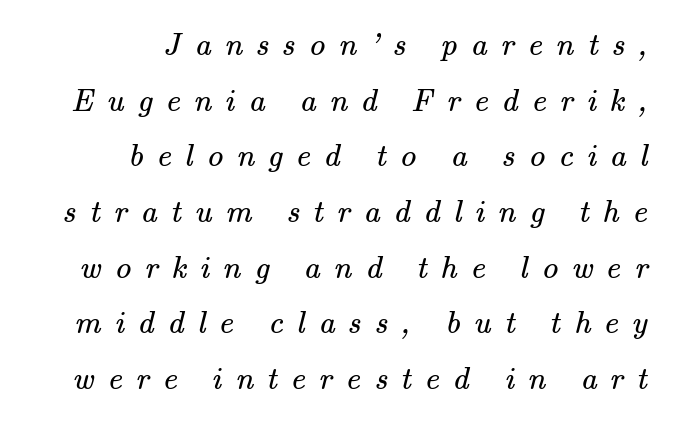
The gap between lines stays unmarked. Each letter keeps its own natural width here, so spacing adapts to shape. This sample is right-justified, so line beginnings fall wherever the words allow. Heft: none added — not bold. Characters follow at a spacing far wider than the type designer built in. I'd call this a serif setting — the letters wear small feet.
